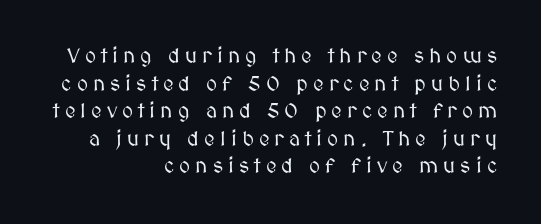
The image shows 21 px text type, upright; set right-aligned, normal line spacing (1.31x), unusually wide letter spacing (+0.24 em), not underlined.
